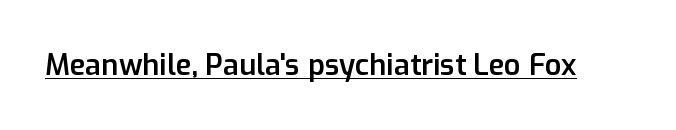
The image shows 29 px semibold sans-serif type, upright; set normal letter spacing, underlined; low stroke contrast and a medium x-height.
